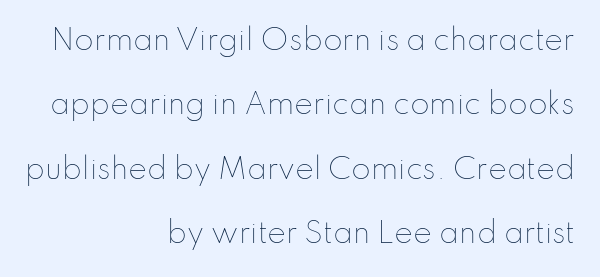
The image shows 28 px thin type, upright; set right-aligned, loose line spacing (2.3x), normal letter spacing, not underlined; low stroke contrast and a small x-height.
